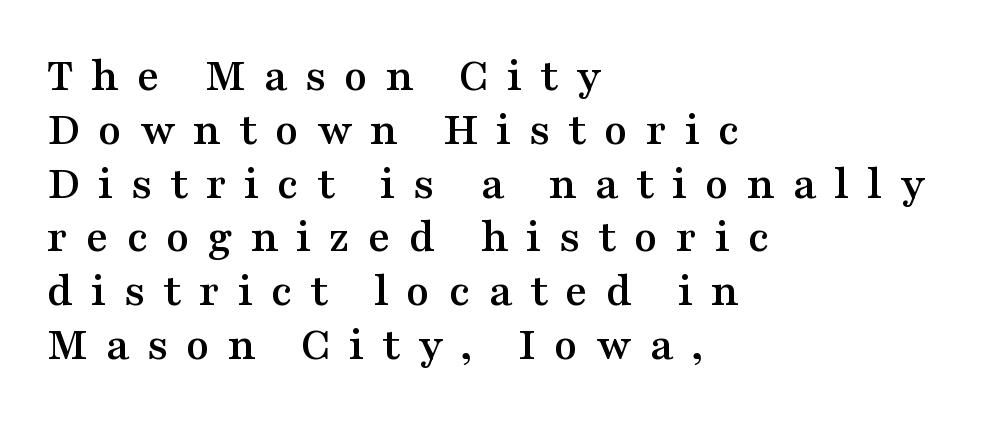
The rendering anchors every line to the left-hand side. Short note: letters widely spaced. The letters carry serifs — small finishing strokes at the ends of their stems. Beneath every word, the page is bare. Posture: upright roman. The rendering uses a small line-height, squeezing the rows.
